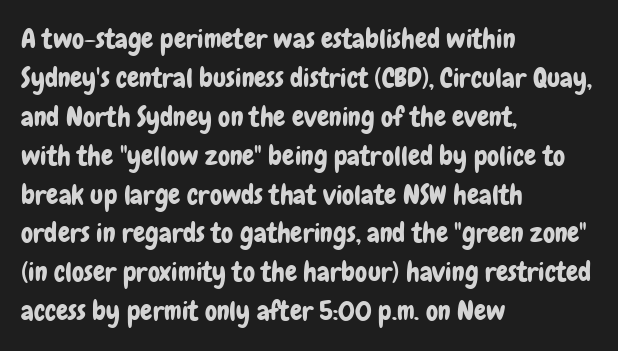
This block has exactly the height ordinary leading produces. The specimen reads as upright at a glance. Letters rest on an invisible, unmarked baseline. Compared with typical body copy, the letter spacing here is the same.
